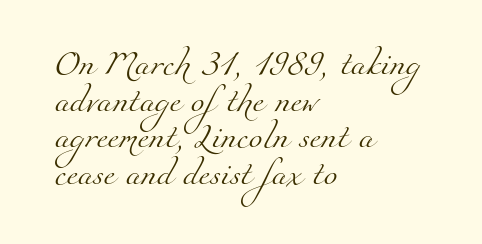
{"bold": "no", "underline": "no", "align": "left", "line_spacing": "normal", "line_spacing_ratio": 1.47, "letter_spacing": "normal", "letter_spacing_em": 0.0, "glyph_px": 25}
